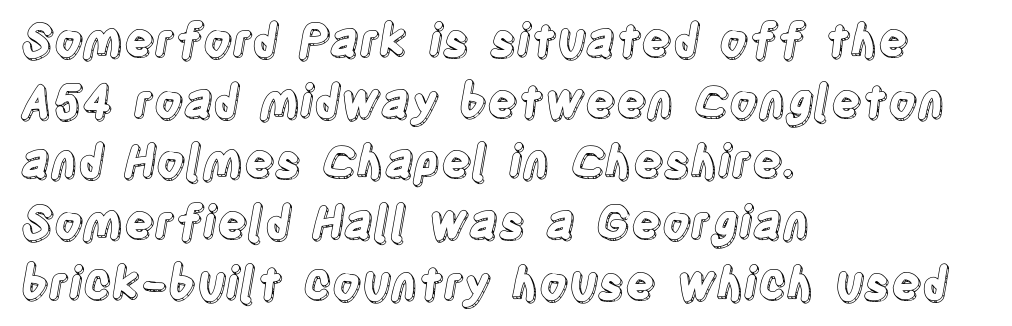
{"width": "condensed", "x_height": "large", "monospaced": "no", "underline": "no", "align": "left", "line_spacing": "normal", "line_spacing_ratio": 1.35, "letter_spacing": "normal", "letter_spacing_em": 0.0, "glyph_px": 45}
